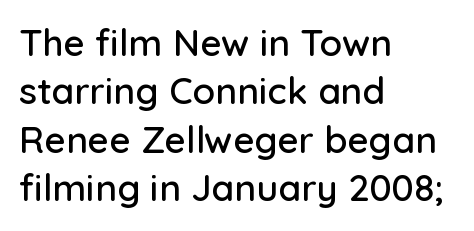
The image shows 37 px sans-serif type, upright; set left-aligned, normal line spacing (1.31x), normal letter spacing, not underlined; low stroke contrast and a medium x-height.
